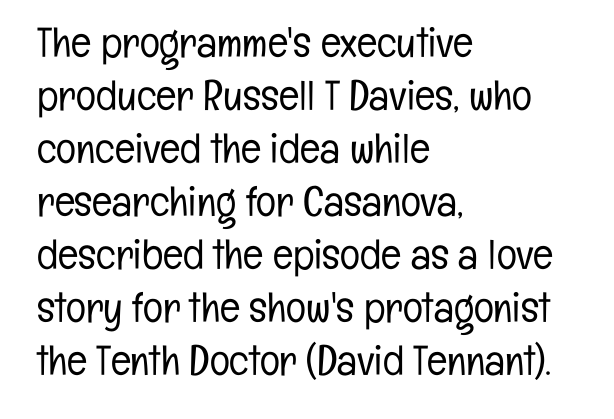
Q: Is the text bold? A: No.
Q: Is the text italic (slanted)? A: No, it is upright.
Q: Is the typeface a serif or a sans-serif typeface? A: Sans-serif.
Q: Is the text underlined? A: No.
Q: How is the paragraph aligned? A: Left-aligned.
Q: Is the spacing between letters normal or unusually wide? A: Normal.
Q: Is the spacing between lines tight, normal or loose? A: Normal.
Q: Width (condensed, normal, or wide)? A: Condensed.
Q: Stroke contrast? A: Low.
Q: x-height? A: Medium.
Q: Monospaced? A: No.
